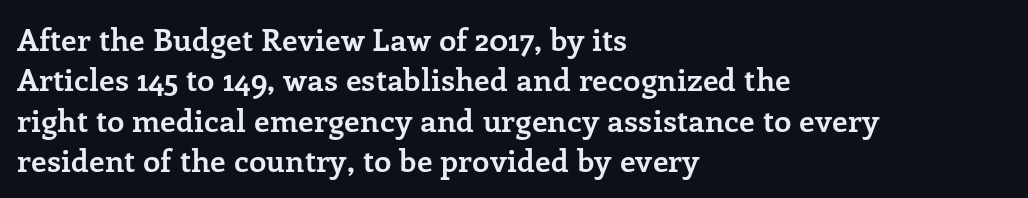
{"serif": "yes", "italic": "no", "bold": "yes", "weight": "semibold", "width": "normal", "stroke_contrast": "low", "x_height": "medium", "monospaced": "no", "underline": "no", "align": "left", "line_spacing": "normal", "line_spacing_ratio": 1.3, "letter_spacing": "normal", "letter_spacing_em": 0.0, "glyph_px": 31}
